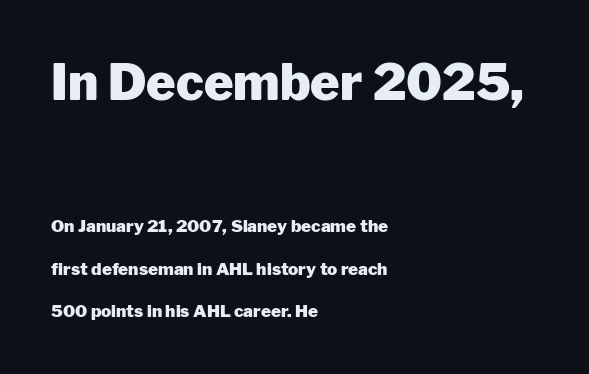
The image shows 50 px heavy sans-serif type, upright; set left-aligned, loose line spacing (2.49x), normal letter spacing, not underlined; the first (top) block is 2.94x larger; low stroke contrast and a medium x-height.
